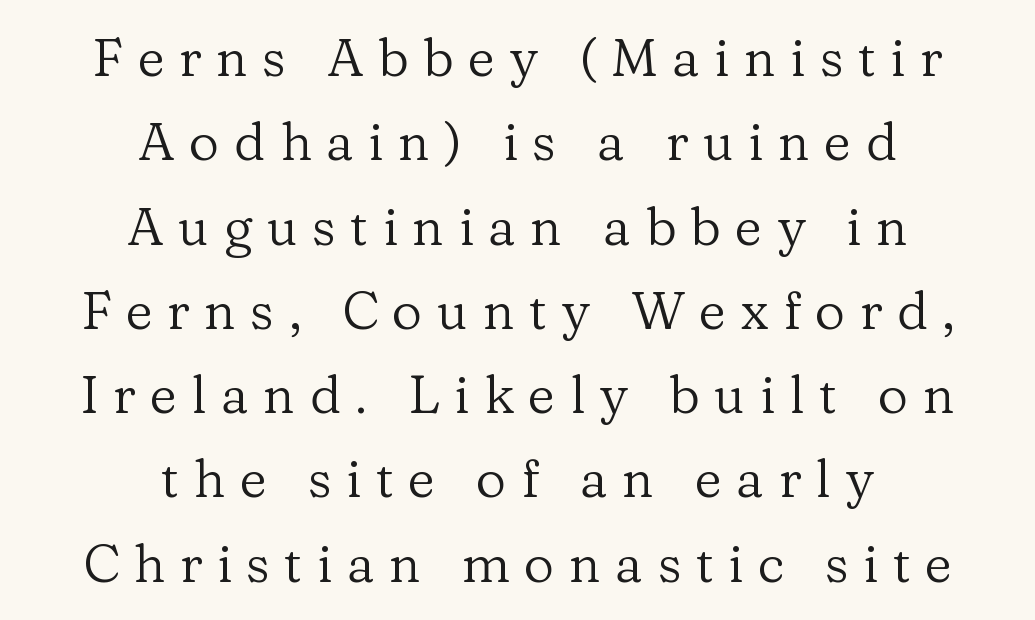
The image shows 53 px regular-weight serif type, upright; set centered, normal line spacing (1.59x), unusually wide letter spacing (+0.27 em), not underlined; low stroke contrast and a medium x-height.
